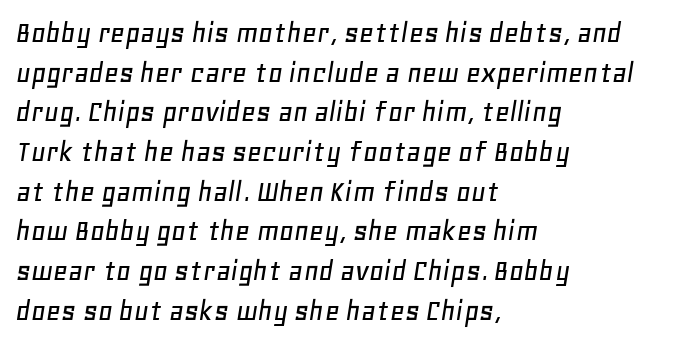
In CSS terms this would be text-align: left. The rendering keeps characters at their native spacing. Has an underline been added? It has not. Here the designer chose a conventional face with non-uniform glyph widths. Every character sits at an angle, as italics do.
